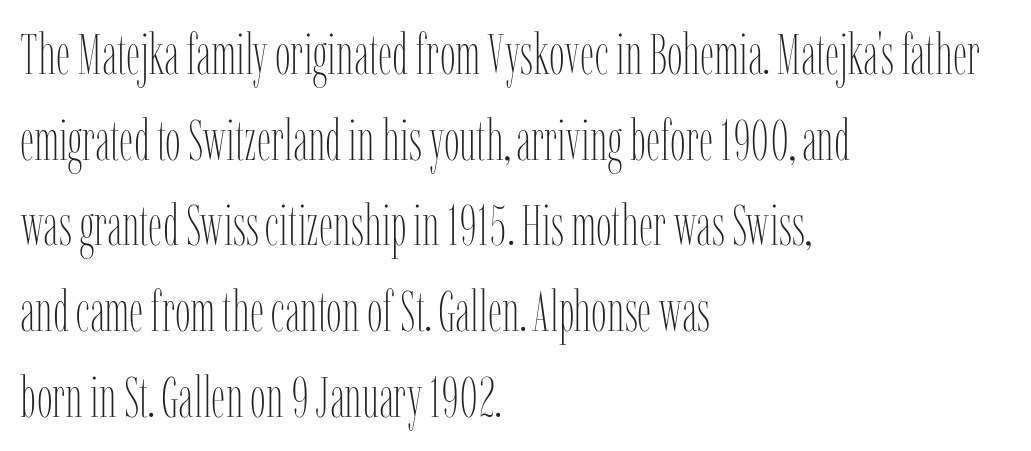
Leading matches the norm, producing a regular column. This sample uses plain, unmodified letter spacing. Looks like regular typesetting: each glyph gets only the width it needs. In terms of posture, this sample is upright. Where is the straight margin? On the left. The baseline area is clear.
